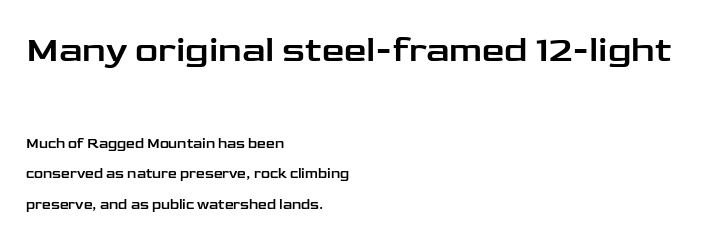
Q: Is the text italic (slanted)? A: No, it is upright.
Q: Is the typeface a serif or a sans-serif typeface? A: Sans-serif.
Q: Is the text underlined? A: No.
Q: How is the paragraph aligned? A: Left-aligned.
Q: Is the spacing between letters normal or unusually wide? A: Normal.
Q: Is the spacing between lines tight, normal or loose? A: Loose.
Q: Which block of text is set in a larger size, the first (top) or the second (bottom)? A: The first (top) one.
Q: Width (condensed, normal, or wide)? A: Wide.
Q: Stroke contrast? A: Low.
Q: x-height? A: Medium.
Q: Monospaced? A: No.
